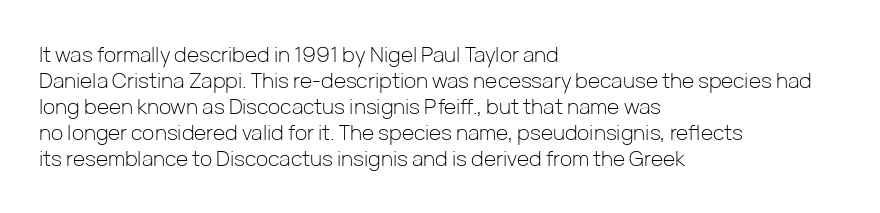
The typography opts for an upright posture over an oblique one. Unmarked baselines from the first word to the last. Students, note that the glyphs here touch the page at normal intervals. Which margin do the lines hug? The left one — the right edge is uneven. The typesetting does not lean heavy: it is not bold.
